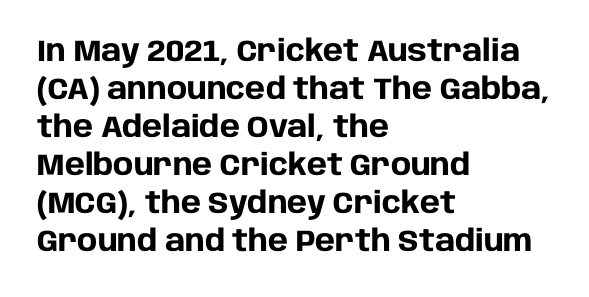
{"serif": "no", "italic": "no", "bold": "yes", "weight": "heavy", "width": "normal", "stroke_contrast": "low", "x_height": "large", "monospaced": "no", "underline": "no", "align": "left", "line_spacing": "normal", "line_spacing_ratio": 1.27, "letter_spacing": "normal", "letter_spacing_em": 0.0, "glyph_px": 30}
